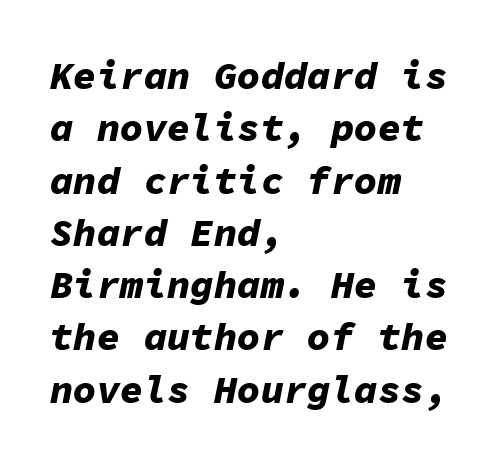
You could count columns in this text — the font is strictly monospaced. Quick note: interline space is typical. The letters are slanted; this is an italic face. Pretty heavy lettering here — definitely bold.
